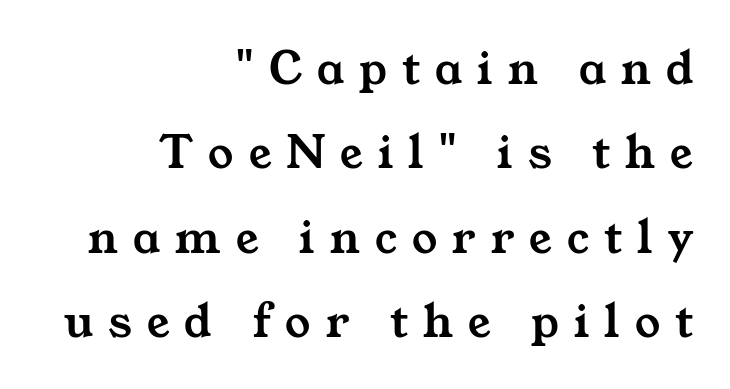
{"serif": "yes", "width": "wide", "stroke_contrast": "medium", "x_height": "medium", "monospaced": "no", "underline": "no", "align": "right", "line_spacing": "normal", "line_spacing_ratio": 1.69, "letter_spacing": "wide", "letter_spacing_em": 0.3, "glyph_px": 50}
